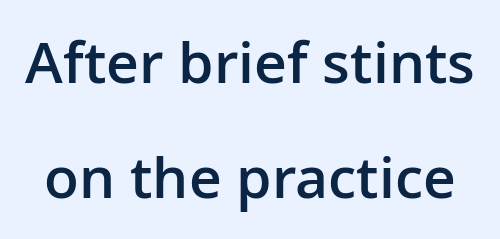
Q: Is the text bold? A: Semi-bold.
Q: Is the text italic (slanted)? A: No, it is upright.
Q: Is the typeface a serif or a sans-serif typeface? A: Sans-serif.
Q: Is the text underlined? A: No.
Q: Is the spacing between letters normal or unusually wide? A: Normal.
Q: Is the spacing between lines tight, normal or loose? A: Loose.
Q: Width (condensed, normal, or wide)? A: Normal.
Q: Stroke contrast? A: Low.
Q: x-height? A: Medium.
Q: Monospaced? A: No.
